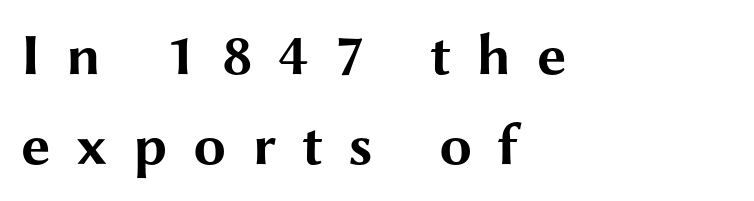
Q: Is the text bold? A: Yes.
Q: Is the text italic (slanted)? A: No, it is upright.
Q: Is the typeface a serif or a sans-serif typeface? A: Sans-serif.
Q: Is the text underlined? A: No.
Q: How is the paragraph aligned? A: Left-aligned.
Q: Is the spacing between letters normal or unusually wide? A: Unusually wide.
Q: Is the spacing between lines tight, normal or loose? A: Normal.
Q: Width (condensed, normal, or wide)? A: Wide.
Q: Stroke contrast? A: Medium.
Q: x-height? A: Medium.
Q: Monospaced? A: No.
